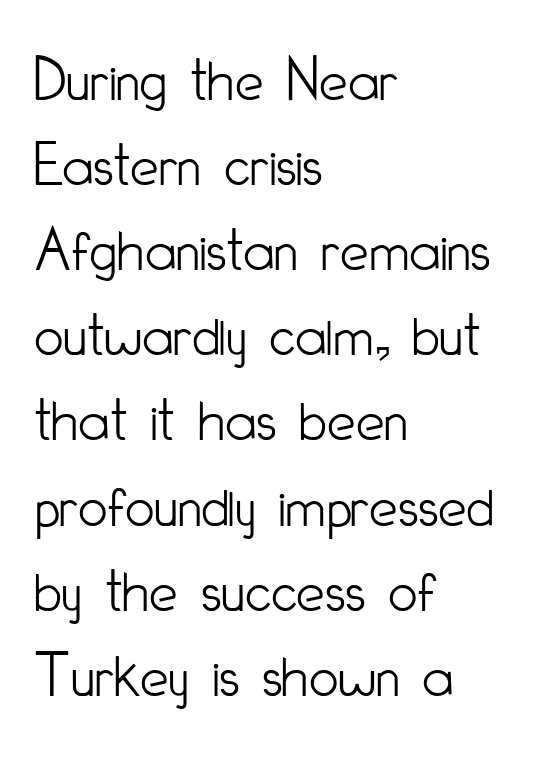
Nobody touched the tracking dial on this one. Just letters on the line, the space beneath them empty. These glyphs show unthickened strokes, regular width or finer. These lines were composed using upright roman letters. This sample uses a sans-serif face.
